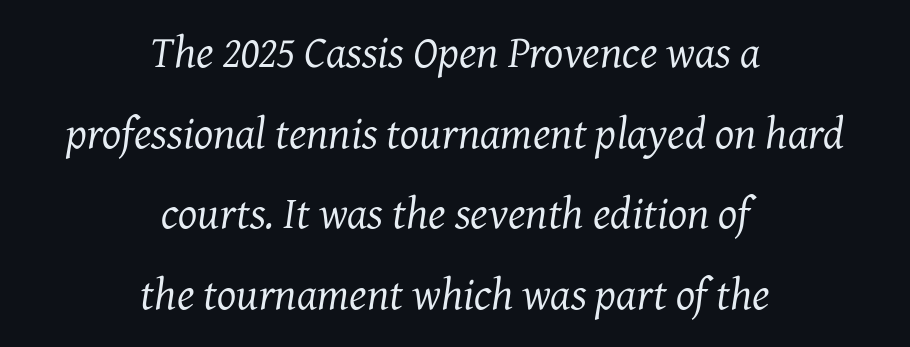
{"serif": "yes", "italic": "yes", "lean": "right", "slant_degrees": 7, "bold": "no", "weight": "regular", "width": "normal", "stroke_contrast": "medium", "x_height": "medium", "monospaced": "no", "underline": "no", "align": "center", "line_spacing_ratio": 1.79, "letter_spacing": "normal", "letter_spacing_em": 0.0, "glyph_px": 45}
